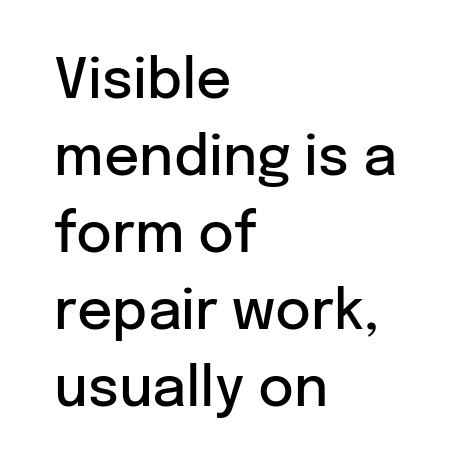
Q: Is the text bold? A: Semi-bold.
Q: Is the text italic (slanted)? A: No, it is upright.
Q: Is the typeface a serif or a sans-serif typeface? A: Sans-serif.
Q: Is the text underlined? A: No.
Q: How is the paragraph aligned? A: Left-aligned.
Q: Is the spacing between letters normal or unusually wide? A: Normal.
Q: Is the spacing between lines tight, normal or loose? A: Normal.
Q: Width (condensed, normal, or wide)? A: Normal.
Q: Stroke contrast? A: Low.
Q: x-height? A: Medium.
Q: Monospaced? A: No.
